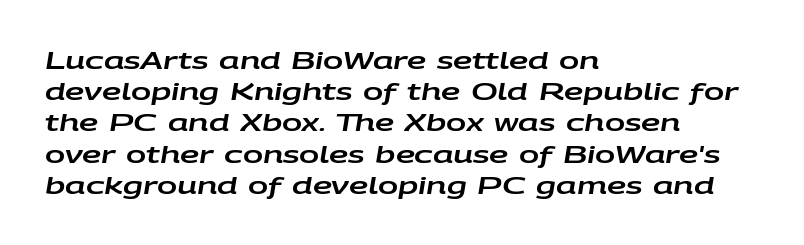
The designer left line spacing at the default. The text block is weighted toward the left margin, trailing off unevenly rightward. Is the letter spacing exaggerated? No — it looks like the ordinary default. These lines were composed using italics.
